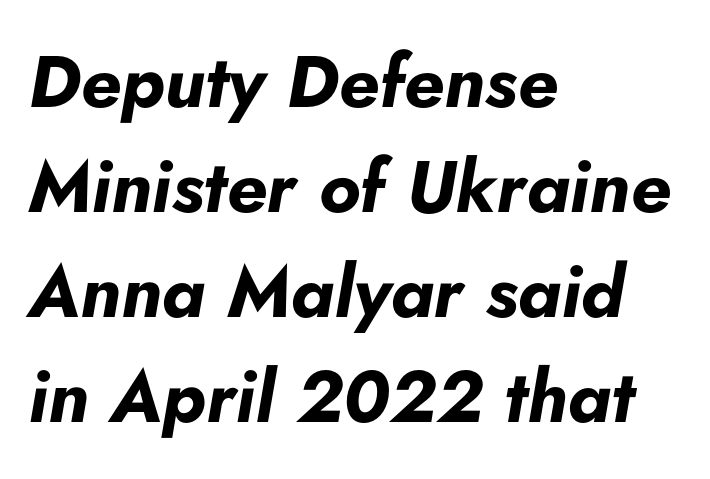
Does the weight exceed regular? Yes, all the way to bold. Leading matches the norm, producing a regular column. When letters slant like this, we call the style italic. The passage shown is typed in a proportional face where columns would drift. These lines keep a tight, regular rhythm from letter to letter.
